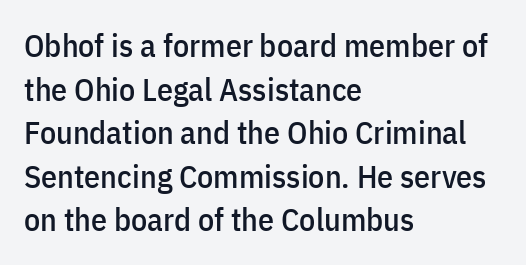
{"serif": "no", "italic": "no", "width": "condensed", "stroke_contrast": "low", "x_height": "medium", "monospaced": "no", "underline": "no", "align": "left", "line_spacing": "normal", "line_spacing_ratio": 1.36, "letter_spacing": "normal", "letter_spacing_em": 0.0, "glyph_px": 32}
